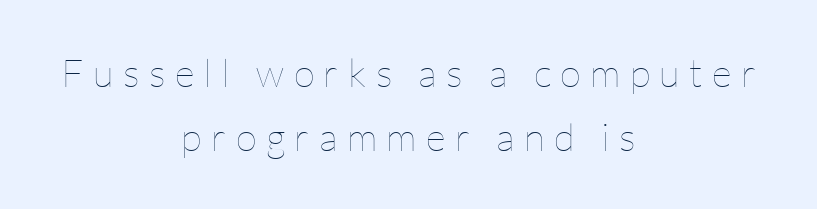
{"italic": "no", "bold": "no", "weight": "thin", "width": "normal", "stroke_contrast": "low", "x_height": "medium", "monospaced": "no", "underline": "no", "align": "center", "line_spacing": "normal", "line_spacing_ratio": 1.65, "letter_spacing": "wide", "letter_spacing_em": 0.24, "glyph_px": 39}
